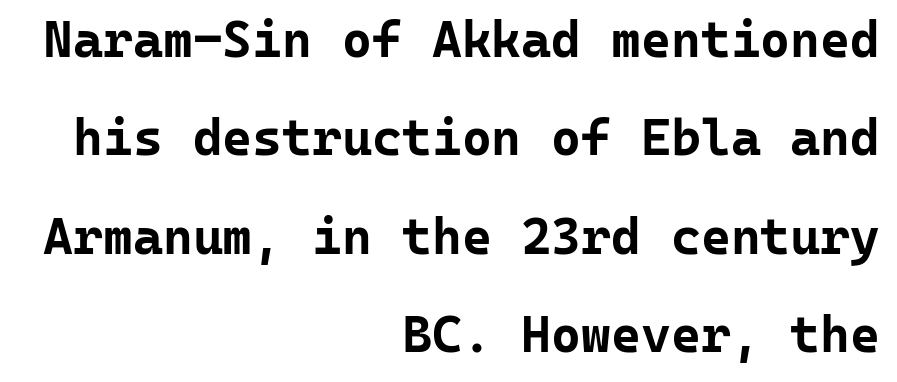
Each line ends at the same right margin while the left side varies. Rule under the text: the space is simply empty. Style check: upright. Here the designer chose a console-style face with uniform glyph widths. A great deal of white space separates one row of letters from the next.
